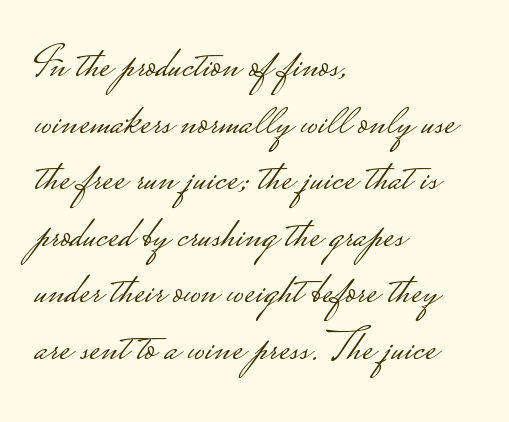
{"serif": "no", "bold": "no", "weight": "light", "width": "wide", "stroke_contrast": "low", "monospaced": "no", "underline": "no", "align": "left", "line_spacing_ratio": 1.23, "letter_spacing": "normal", "letter_spacing_em": 0.0, "glyph_px": 46}
